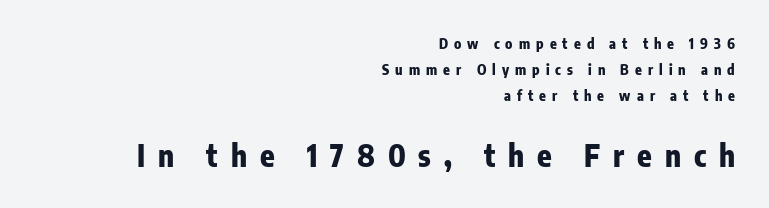
The image shows 30 px heavy, condensed sans-serif type, upright; set right-aligned, line spacing 1.85x, unusually wide letter spacing (+0.43 em), not underlined; the second (bottom) block is 2.14x larger; low stroke contrast and a medium x-height.
